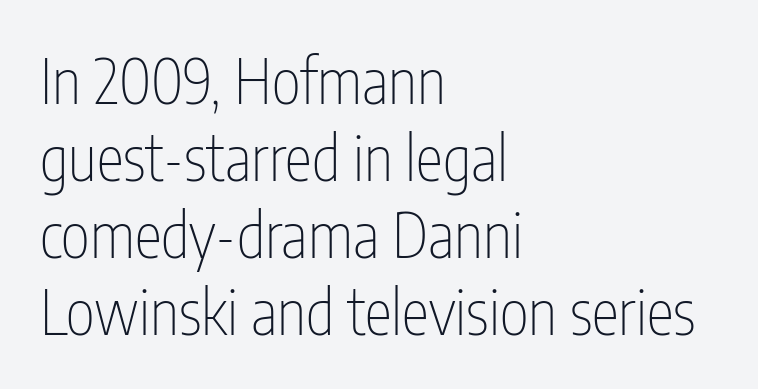
Q: Is the text bold? A: No.
Q: Is the text italic (slanted)? A: No, it is upright.
Q: Is the typeface a serif or a sans-serif typeface? A: Sans-serif.
Q: Is the text underlined? A: No.
Q: How is the paragraph aligned? A: Left-aligned.
Q: Is the spacing between letters normal or unusually wide? A: Normal.
Q: Width (condensed, normal, or wide)? A: Condensed.
Q: Stroke contrast? A: Low.
Q: x-height? A: Medium.
Q: Monospaced? A: No.
